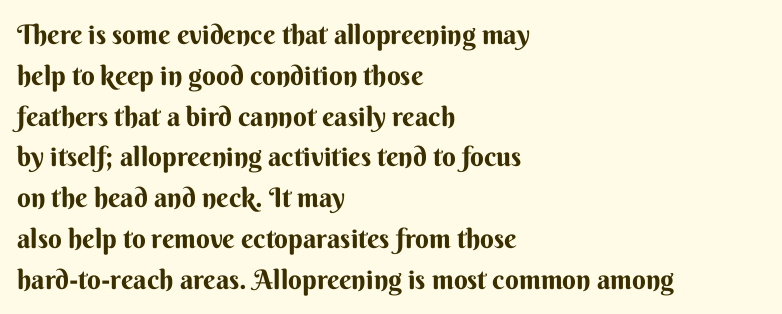
This is the regular roman posture of the typeface. Regarding leading, the lines here are spaced in the standard way. Heft: maximum for text — a bold. The specimen omits any rule beneath the text block's lines.
